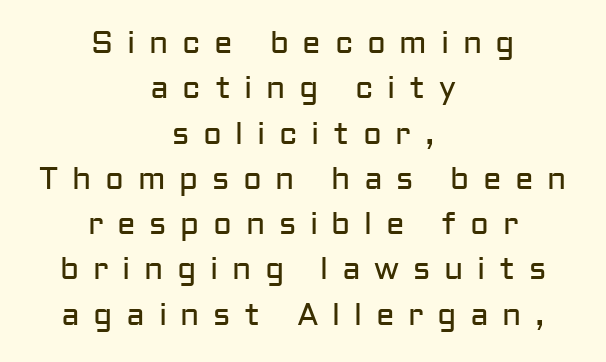
The image shows 31 px regular-weight sans-serif type, upright; set centered, normal line spacing (1.46x), unusually wide letter spacing (+0.44 em), not underlined; low stroke contrast and a medium x-height.
